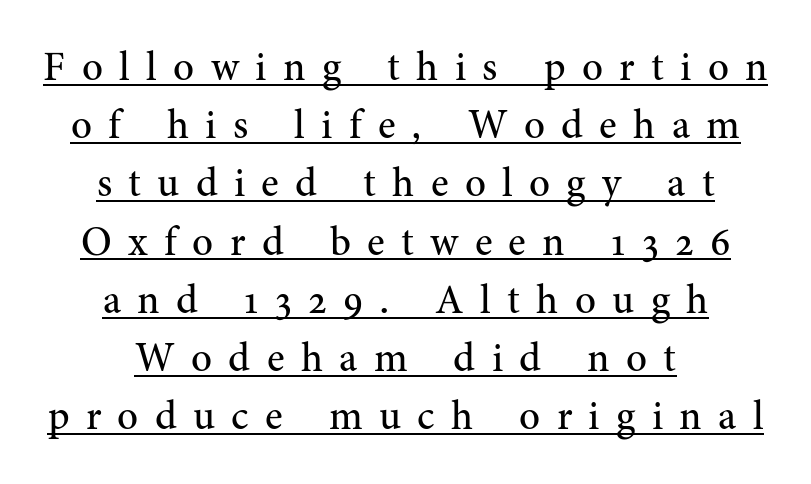
The image shows 41 px regular-weight serif type, upright; set centered, normal line spacing (1.42x), unusually wide letter spacing (+0.4 em), underlined; medium stroke contrast and a medium x-height.
